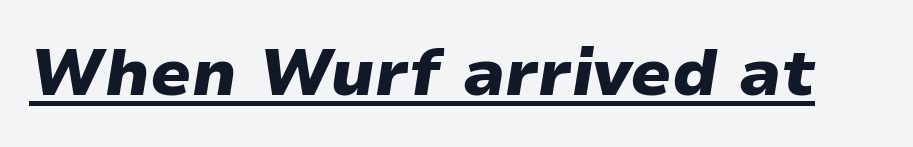
{"italic": "yes", "lean": "right", "slant_degrees": 9, "bold": "yes", "weight": "heavy", "width": "wide", "stroke_contrast": "low", "x_height": "medium", "monospaced": "no", "underline": "yes", "letter_spacing": "normal", "letter_spacing_em": 0.0, "glyph_px": 65}
